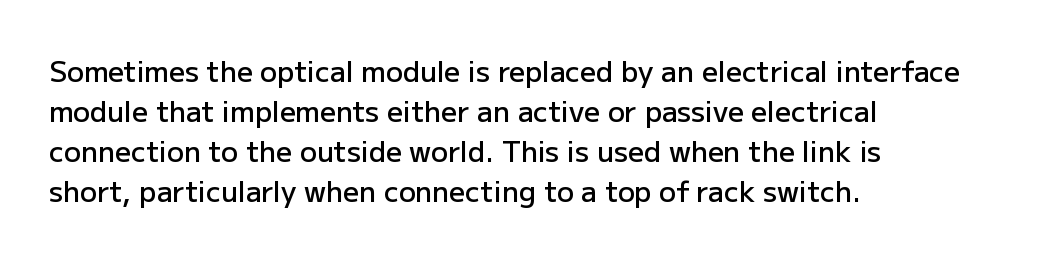
The face used here is proportionally spaced, like ordinary book or web type. Honestly, the letter spacing is just normal — you wouldn't notice it. Has an underline been added? It has not. The face used here is a sans, in the tradition of grotesques and geometrics.
